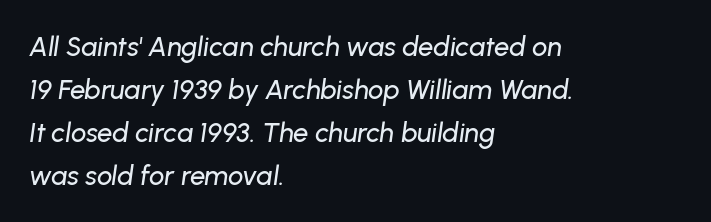
The image shows 27 px text type, italic (leaning right); set left-aligned, normal line spacing (1.59x), normal letter spacing, not underlined.
